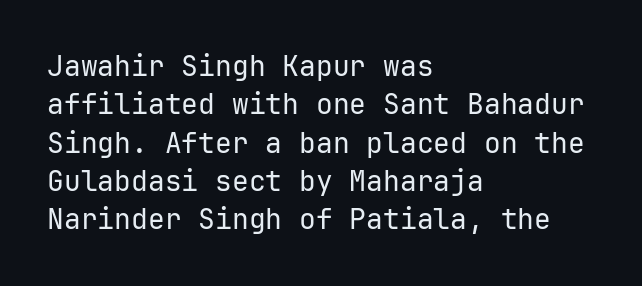
{"serif": "no", "italic": "no", "bold": "no", "weight": "regular", "width": "normal", "stroke_contrast": "low", "x_height": "medium", "underline": "no", "align": "left", "line_spacing": "normal", "line_spacing_ratio": 1.37, "letter_spacing": "normal", "letter_spacing_em": 0.0, "glyph_px": 28}
